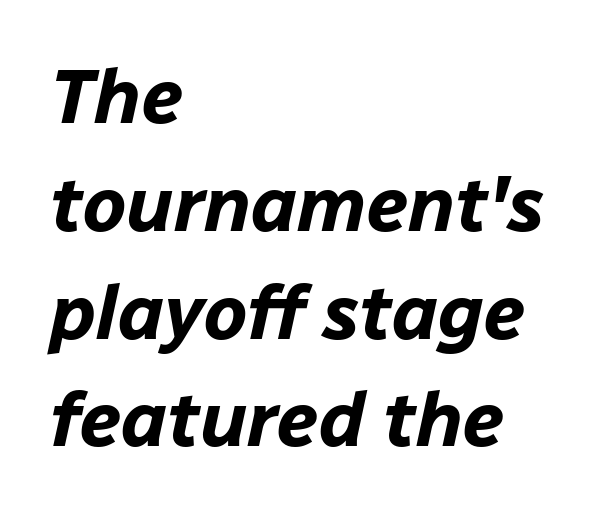
Q: Is the text bold? A: Yes.
Q: Is the text italic (slanted)? A: Yes, it leans right by about 12 degrees.
Q: Is the text underlined? A: No.
Q: How is the paragraph aligned? A: Left-aligned.
Q: Is the spacing between letters normal or unusually wide? A: Normal.
Q: Is the spacing between lines tight, normal or loose? A: Normal.
Q: Width (condensed, normal, or wide)? A: Normal.
Q: Stroke contrast? A: Low.
Q: x-height? A: Medium.
Q: Monospaced? A: No.
